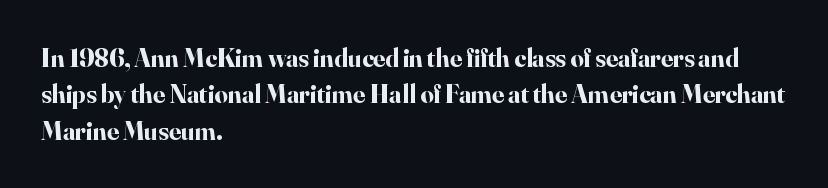
Characters remain perfectly vertical along every line. The passage is arranged the way most books set body copy — flush left. These lines sit exactly where default settings would place them. Nobody touched the tracking dial on this one. Descender tails drop into unmarked territory. Is the type bold? Yes — the strokes are clearly thick and heavy.
